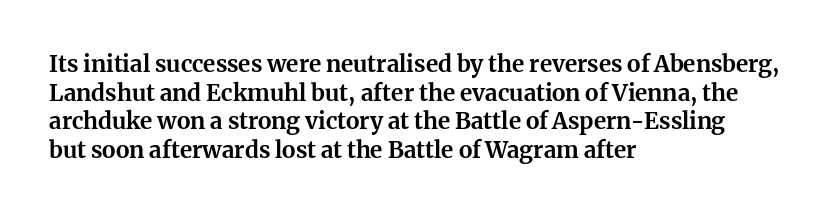
Every character sits straight up, as roman type does. Stroke thickness is high; the sample reads as a true bold. Inter-character spacing is left at the font's built-in metrics. Casual observation: everything's shoved over to the left. The specimen omits any rule beneath the text block's lines.
